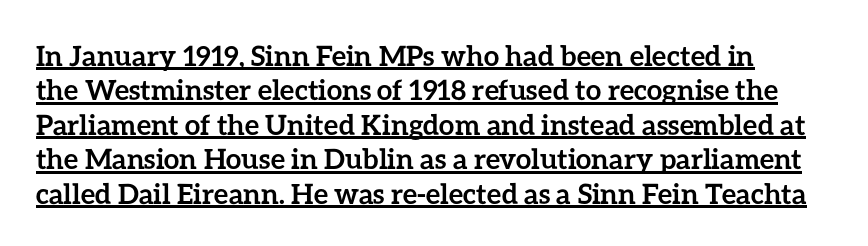
The image shows 28 px semibold type, upright; set line spacing 1.23x, normal letter spacing, underlined; low stroke contrast and a medium x-height.
